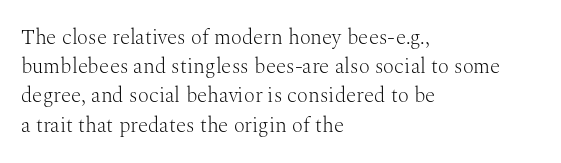
The image shows 21 px text type, upright; set left-aligned, normal line spacing (1.39x), normal letter spacing, not underlined.
